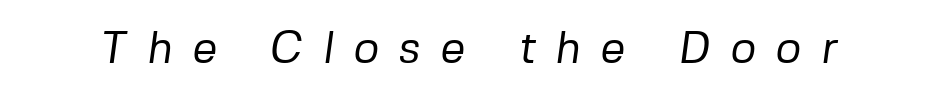
Q: Is the text bold? A: No.
Q: Is the typeface a serif or a sans-serif typeface? A: Sans-serif.
Q: Is the text underlined? A: No.
Q: Is the spacing between letters normal or unusually wide? A: Unusually wide.
Q: Width (condensed, normal, or wide)? A: Normal.
Q: Stroke contrast? A: Low.
Q: x-height? A: Medium.
Q: Monospaced? A: No.
